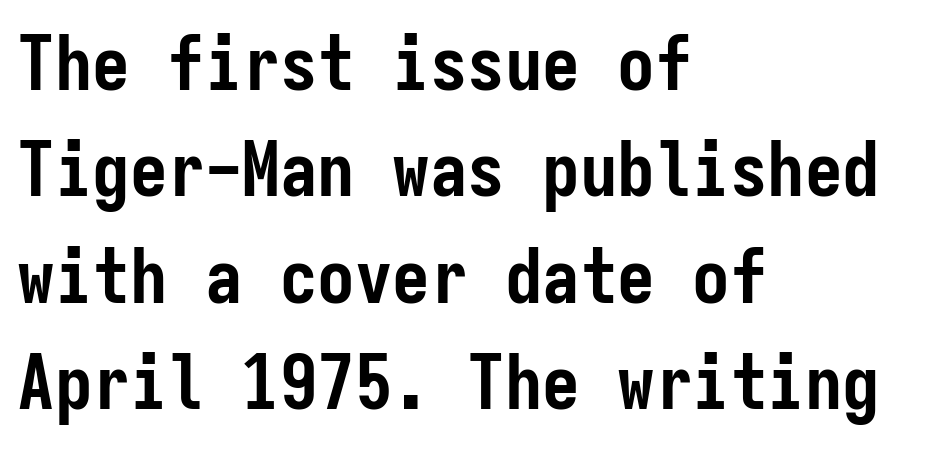
{"serif": "no", "italic": "no", "bold": "yes", "weight": "semibold", "width": "condensed", "stroke_contrast": "low", "x_height": "medium", "monospaced": "yes", "underline": "no", "align": "left", "line_spacing": "normal", "line_spacing_ratio": 1.42, "letter_spacing": "normal", "letter_spacing_em": 0.0, "glyph_px": 75}
